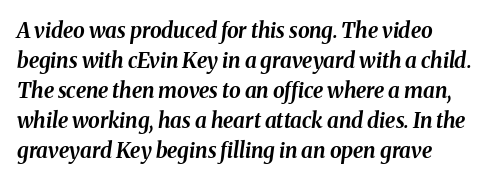
Q: Is the text bold? A: Yes.
Q: Is the text italic (slanted)? A: Yes, it leans right by about 8 degrees.
Q: Is the text underlined? A: No.
Q: Is the spacing between letters normal or unusually wide? A: Normal.
Q: Is the spacing between lines tight, normal or loose? A: Normal.
